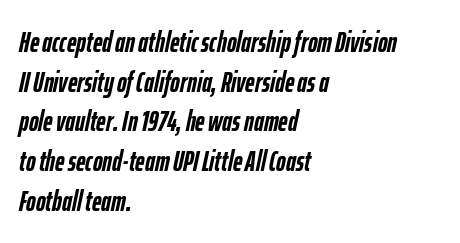
Q: Is the text bold? A: Yes.
Q: Is the text italic (slanted)? A: Yes, it leans right by about 12 degrees.
Q: Is the text underlined? A: No.
Q: How is the paragraph aligned? A: Left-aligned.
Q: Is the spacing between letters normal or unusually wide? A: Normal.
Q: Is the spacing between lines tight, normal or loose? A: Normal.
Q: Width (condensed, normal, or wide)? A: Condensed.
Q: Stroke contrast? A: Low.
Q: x-height? A: Medium.
Q: Monospaced? A: No.
